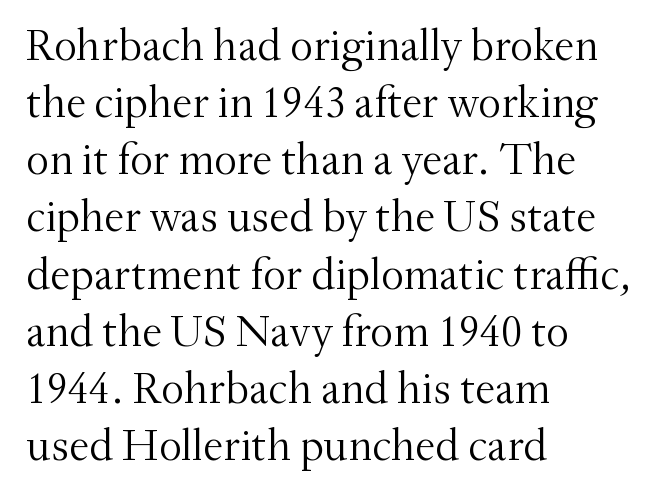
The face used here is proportionally spaced, like ordinary book or web type. Rendered with straight, roman letterforms. Layout note: lines flush left. Honestly, the letter spacing is just normal — you wouldn't notice it.
